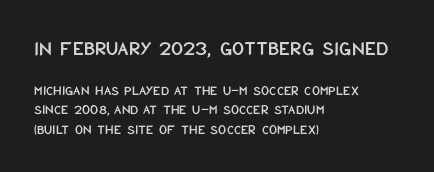
{"italic": "no", "underline": "no", "align": "left", "line_spacing": "normal", "line_spacing_ratio": 1.42, "letter_spacing": "normal", "letter_spacing_em": 0.0, "larger_block": "first", "size_ratio": 1.5, "glyph_px": 21}
